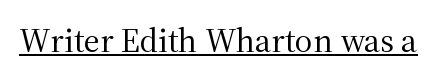
Q: Is the text bold? A: No.
Q: Is the text italic (slanted)? A: No, it is upright.
Q: Is the typeface a serif or a sans-serif typeface? A: Serif.
Q: Is the text underlined? A: Yes.
Q: Is the spacing between letters normal or unusually wide? A: Normal.
Q: Width (condensed, normal, or wide)? A: Normal.
Q: Stroke contrast? A: Medium.
Q: x-height? A: Medium.
Q: Monospaced? A: No.
